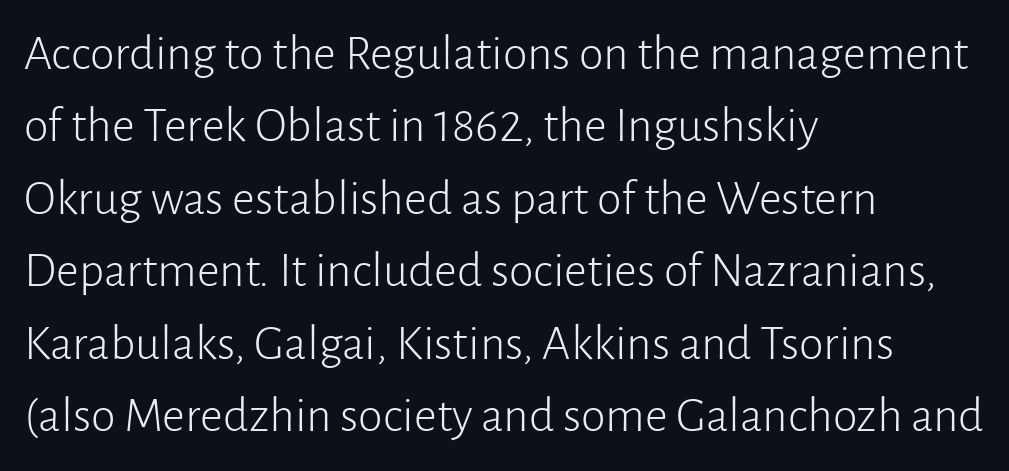
The image shows 50 px light sans-serif type, upright; set left-aligned, normal line spacing (1.45x), normal letter spacing, not underlined; low stroke contrast and a medium x-height.
